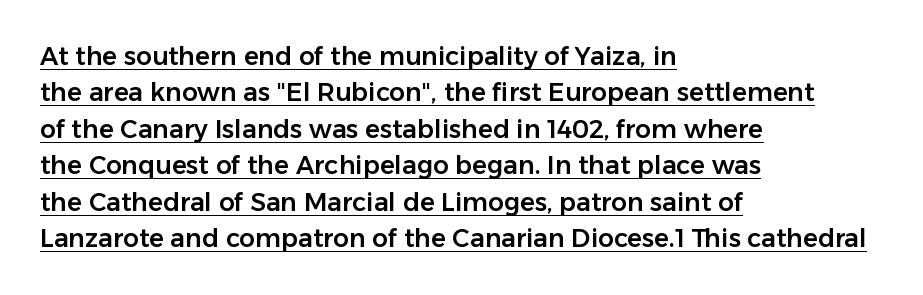
{"italic": "no", "underline": "yes", "align": "left", "line_spacing": "normal", "line_spacing_ratio": 1.46, "letter_spacing": "normal", "letter_spacing_em": 0.0, "glyph_px": 25}
